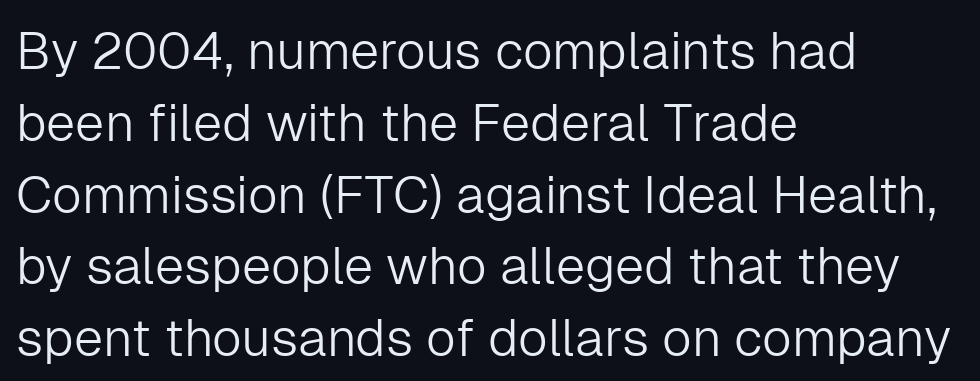
The image shows 52 px light sans-serif type, upright; set left-aligned, normal line spacing (1.38x), normal letter spacing, not underlined; low stroke contrast and a medium x-height.
